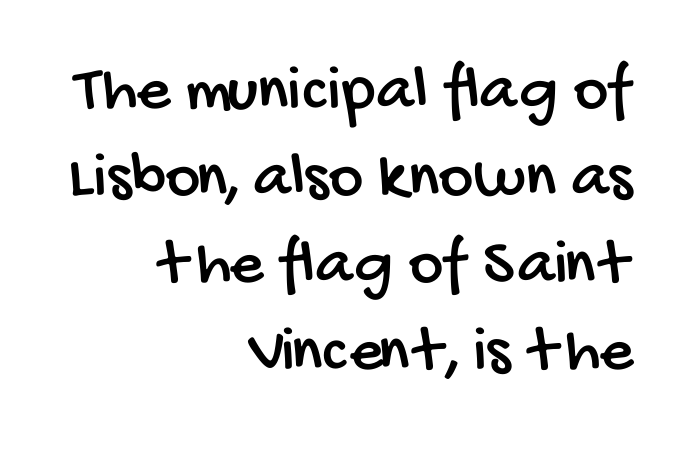
{"serif": "no", "width": "condensed", "stroke_contrast": "low", "x_height": "large", "monospaced": "no", "underline": "no", "align": "right", "line_spacing": "normal", "line_spacing_ratio": 1.32, "letter_spacing": "normal", "letter_spacing_em": 0.0, "glyph_px": 66}
